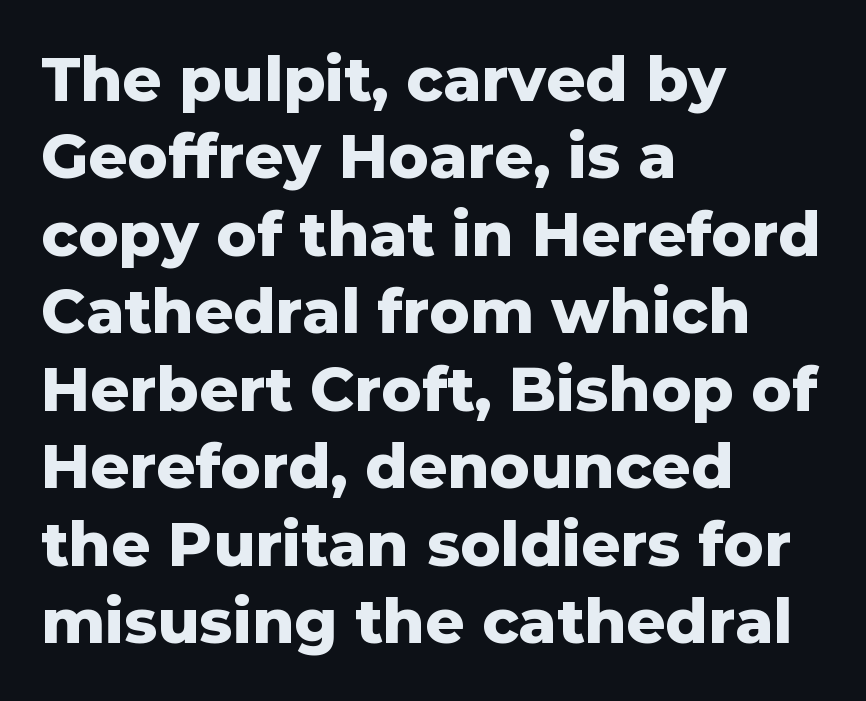
The image shows 61 px heavy sans-serif type, upright; set left-aligned, normal line spacing (1.27x), normal letter spacing, not underlined; low stroke contrast and a medium x-height.
